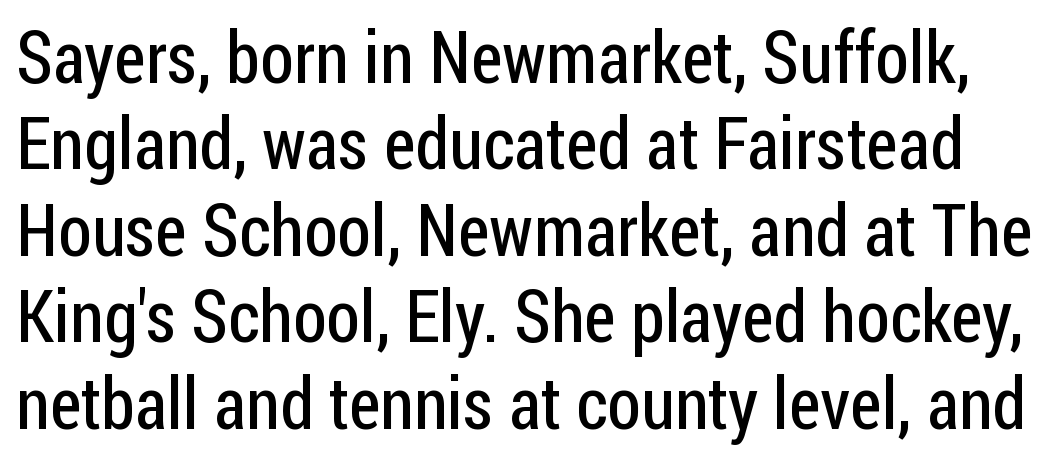
Q: Is the text bold? A: No.
Q: Is the text italic (slanted)? A: No, it is upright.
Q: Is the typeface a serif or a sans-serif typeface? A: Sans-serif.
Q: Is the text underlined? A: No.
Q: Is the spacing between letters normal or unusually wide? A: Normal.
Q: Width (condensed, normal, or wide)? A: Condensed.
Q: Stroke contrast? A: Low.
Q: x-height? A: Medium.
Q: Monospaced? A: No.
